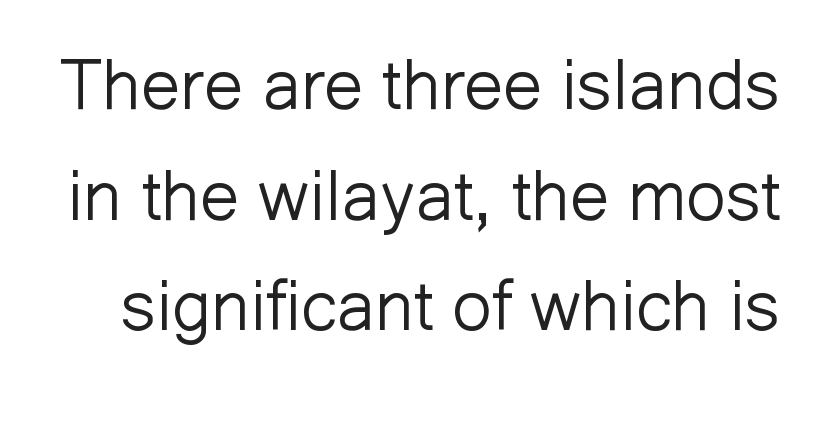
{"serif": "no", "italic": "no", "bold": "no", "weight": "light", "width": "normal", "stroke_contrast": "low", "x_height": "medium", "monospaced": "no", "underline": "no", "line_spacing": "normal", "line_spacing_ratio": 1.58, "letter_spacing": "normal", "letter_spacing_em": 0.0, "glyph_px": 70}
